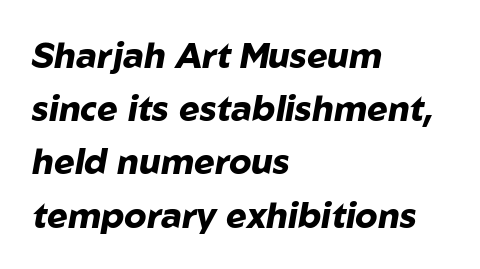
{"italic": "yes", "lean": "right", "slant_degrees": 10, "bold": "yes", "weight": "heavy", "width": "normal", "stroke_contrast": "low", "x_height": "medium", "monospaced": "no", "underline": "no", "align": "left", "line_spacing": "normal", "line_spacing_ratio": 1.52, "letter_spacing": "normal", "letter_spacing_em": 0.0, "glyph_px": 35}
